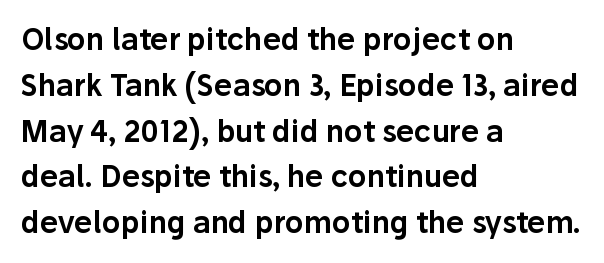
{"serif": "no", "italic": "no", "width": "normal", "stroke_contrast": "low", "x_height": "medium", "monospaced": "no", "underline": "no", "align": "left", "line_spacing": "normal", "line_spacing_ratio": 1.58, "letter_spacing": "normal", "letter_spacing_em": 0.0, "glyph_px": 29}
